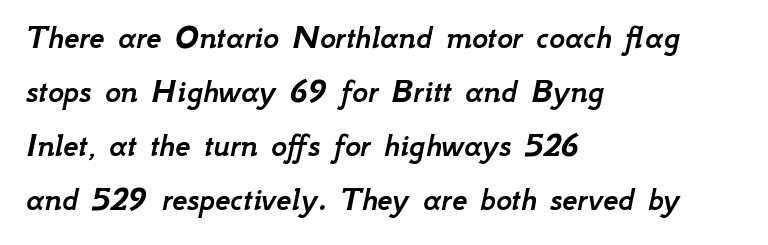
Q: Is the text italic (slanted)? A: Yes, it leans right by about 12 degrees.
Q: Is the text underlined? A: No.
Q: How is the paragraph aligned? A: Left-aligned.
Q: Is the spacing between letters normal or unusually wide? A: Normal.
Q: Is the spacing between lines tight, normal or loose? A: Normal.
Q: Width (condensed, normal, or wide)? A: Normal.
Q: Stroke contrast? A: Low.
Q: x-height? A: Small.
Q: Monospaced? A: No.
